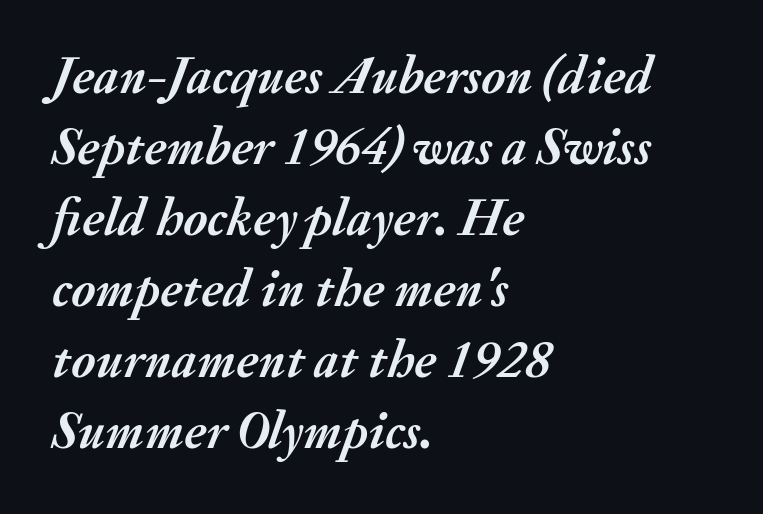
Think of a printed novel: that variable character pitch is what you see here. The passage is arranged the way most books set body copy — flush left. Tall strokes in this sample are angled rather than plumb. Caption: standard tracking, unaltered. Each new line begins a customary step beneath the previous one. Type without underlining.
